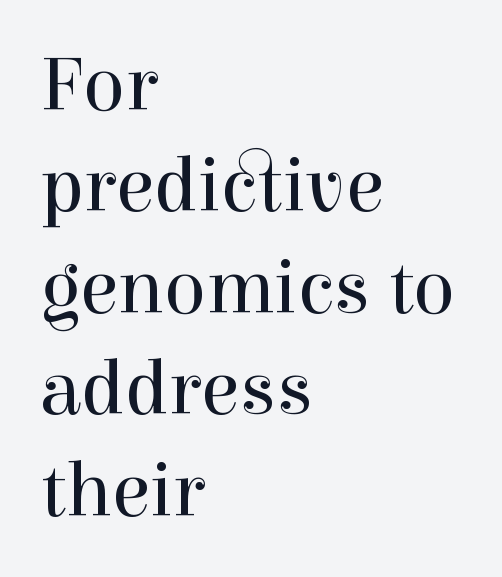
{"serif": "yes", "italic": "no", "bold": "no", "weight": "regular", "width": "normal", "x_height": "medium", "monospaced": "no", "underline": "no", "align": "left", "line_spacing": "normal", "line_spacing_ratio": 1.3, "letter_spacing": "normal", "letter_spacing_em": 0.0, "glyph_px": 78}
